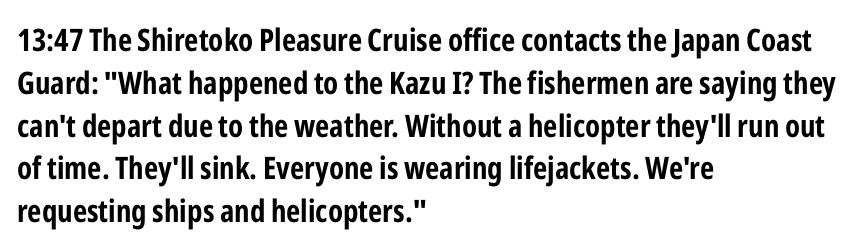
The image shows 31 px bold, condensed sans-serif type, upright; set left-aligned, normal line spacing (1.38x), normal letter spacing, not underlined; low stroke contrast and a medium x-height.
